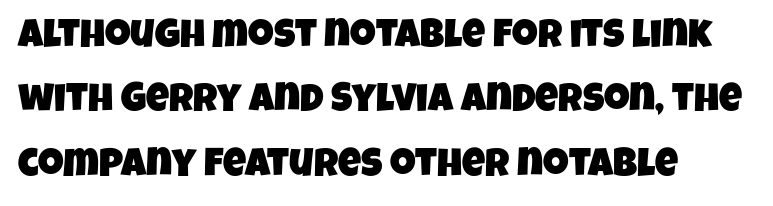
Line spacing here is normal. The setting favours the left margin, as ordinary paragraphs usually do. This rendering features lettering with no underline. Does extra space separate the letters? No, they use regular spacing. Looks like regular typesetting: each glyph gets only the width it needs. I'd call this a sans setting — the letters go barefoot.
